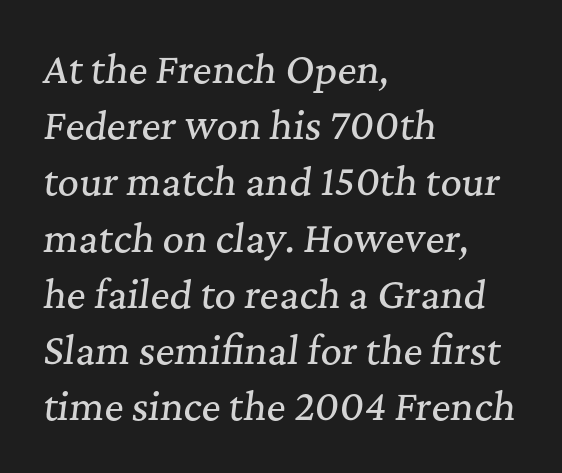
The image shows 37 px serif type, italic (leaning right); set left-aligned, normal line spacing (1.52x), normal letter spacing, not underlined; medium stroke contrast and a medium x-height.
